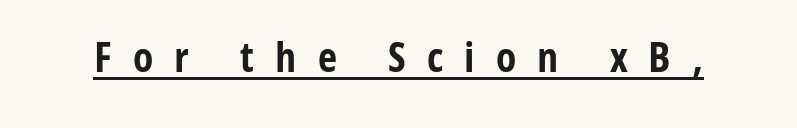
The gaps between neighbouring characters are conspicuously large. This sample has the flowing, uneven cadence of proportional lettering. The type sits square on the baseline with zero lean. Stroke thickness is high; the sample reads as a true bold.
